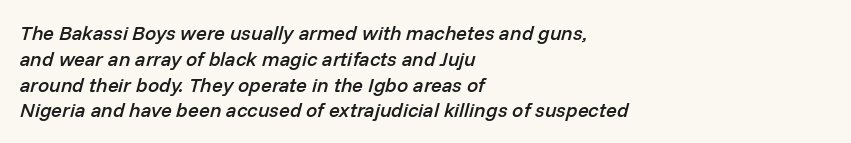
The image shows 20 px text type, italic (leaning right); set left-aligned, normal line spacing (1.29x), normal letter spacing, not underlined.
